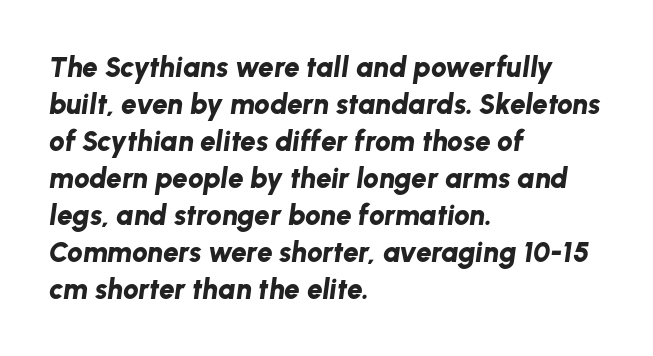
A bare baseline throughout the passage. This rendering leaves character spacing at its baseline value. A classic flush-left, rag-right setting is used for this passage. Is this a fixed-width face? No — the glyphs have proportional, varying widths. The leading is moderate, giving the passage an even texture. The letters are bold, with thick, heavy strokes.
